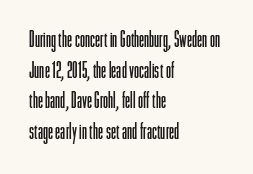
{"italic": "no", "bold": "no", "underline": "no", "align": "left", "line_spacing": "normal", "line_spacing_ratio": 1.33, "letter_spacing": "normal", "letter_spacing_em": 0.0, "glyph_px": 23}
